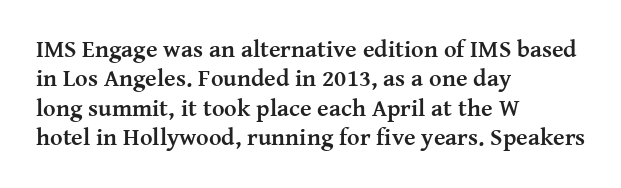
Check the space under the baseline: it is left empty. Words appear dense and cohesive because spacing is normal. Summary of weight: heavy, a full bold. Caption: multi-line text, flush left, ragged right.
